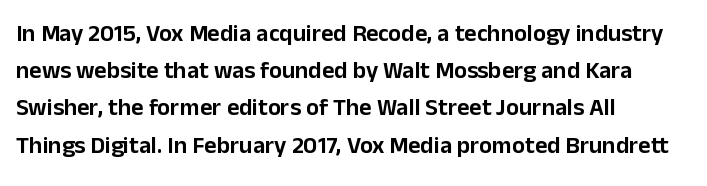
The image shows 24 px text type, upright; set left-aligned, normal line spacing (1.55x), normal letter spacing, not underlined.
